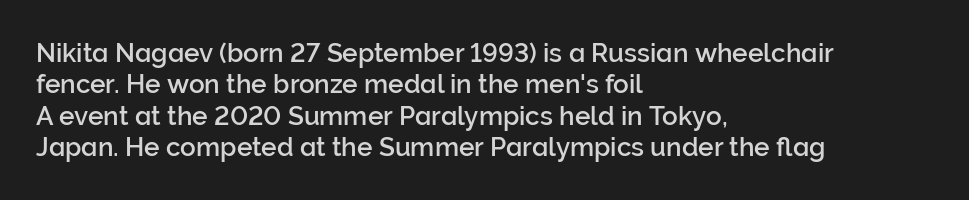
{"italic": "no", "underline": "no", "align": "left", "line_spacing_ratio": 1.21, "letter_spacing": "normal", "letter_spacing_em": 0.0, "glyph_px": 26}
